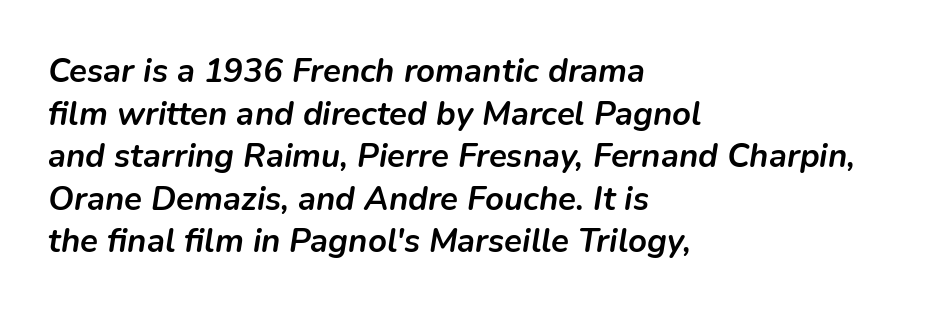
{"italic": "yes", "lean": "right", "slant_degrees": 9, "bold": "yes", "weight": "semibold", "width": "normal", "stroke_contrast": "low", "x_height": "medium", "monospaced": "no", "underline": "no", "align": "left", "line_spacing": "normal", "line_spacing_ratio": 1.29, "letter_spacing": "normal", "letter_spacing_em": 0.0, "glyph_px": 33}
